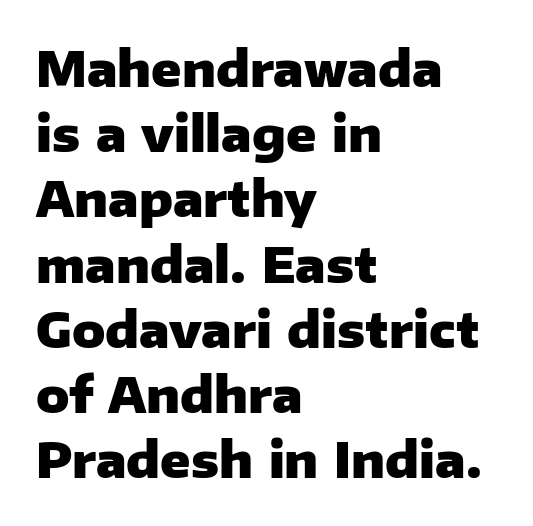
The image shows 49 px heavy sans-serif type, upright; set left-aligned, normal line spacing (1.33x), normal letter spacing, not underlined; low stroke contrast and a medium x-height.
